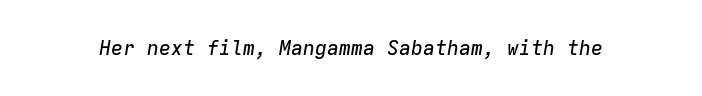
The image shows 20 px text type, italic (leaning right); set normal letter spacing, not underlined.
